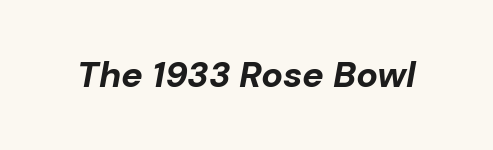
{"italic": "yes", "lean": "right", "slant_degrees": 10, "bold": "yes", "weight": "bold", "width": "normal", "stroke_contrast": "low", "x_height": "medium", "monospaced": "no", "underline": "no", "letter_spacing": "normal", "letter_spacing_em": 0.0, "glyph_px": 36}
